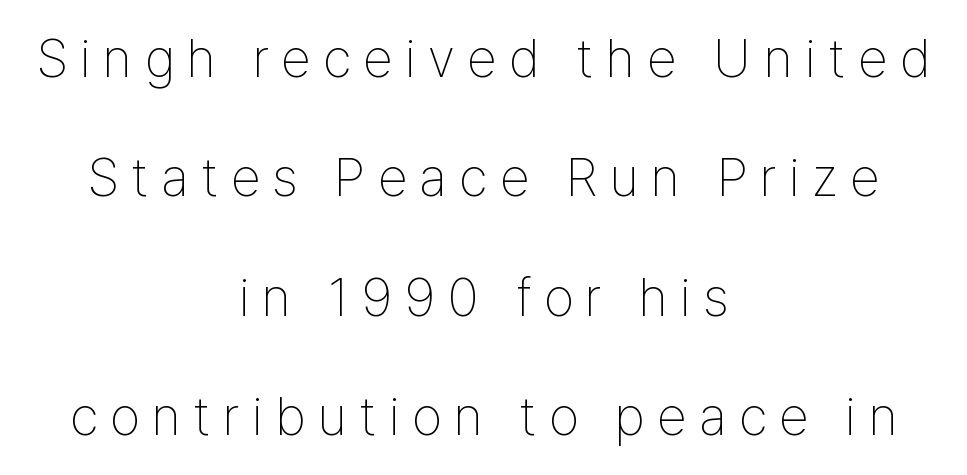
{"serif": "no", "italic": "no", "bold": "no", "weight": "thin", "width": "condensed", "stroke_contrast": "low", "x_height": "medium", "monospaced": "no", "underline": "no", "align": "center", "line_spacing": "loose", "line_spacing_ratio": 2.21, "letter_spacing": "wide", "letter_spacing_em": 0.23, "glyph_px": 54}
